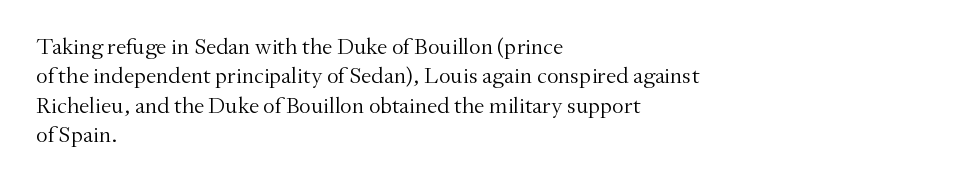
It's the straight-up-and-down kind of type. The face used here is rendered with its standard letterfit. The setting favours the left margin, as ordinary paragraphs usually do. This is not heavy type; no bold has been used. Interline gaps are of average width in this sample.
